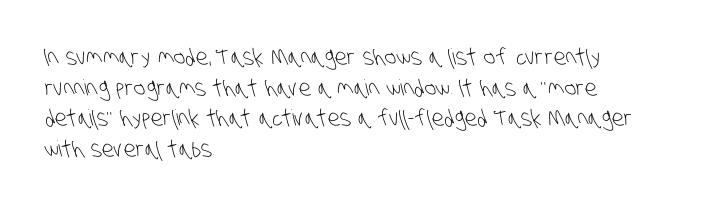
The image shows 22 px text type; set left-aligned, normal line spacing (1.39x), normal letter spacing, not underlined.
